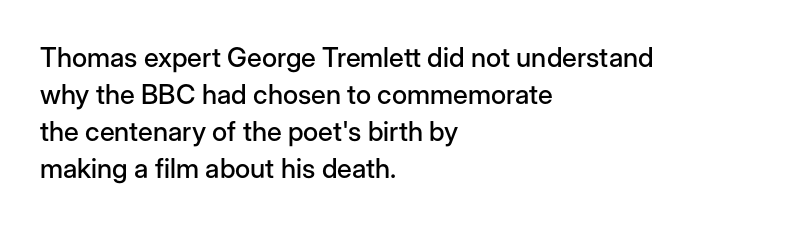
The image shows 27 px text type, upright; set left-aligned, normal line spacing (1.37x), normal letter spacing, not underlined.
